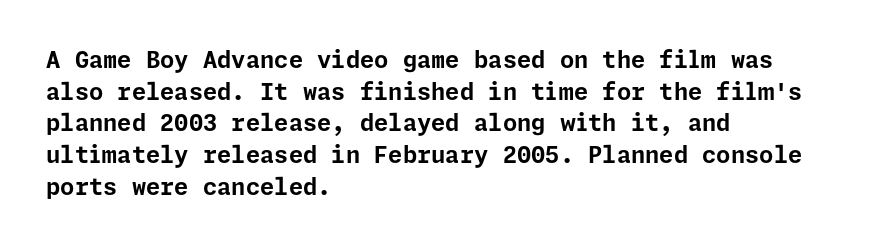
The image shows 23 px bold type, upright; set left-aligned, normal line spacing (1.38x), normal letter spacing, not underlined.
